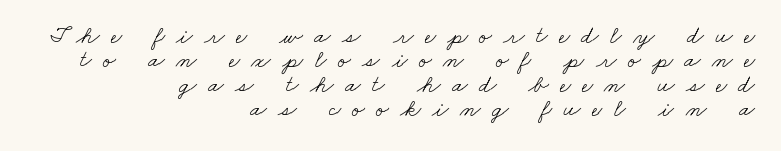
Compared with typical paragraphs, the rows here are closer together. A clean baseline with only descenders dipping below it. Layout note: lines flush right. The font is comparable to plain body text, perhaps lighter. Tracking here is generous; glyphs stand well apart from one another.
